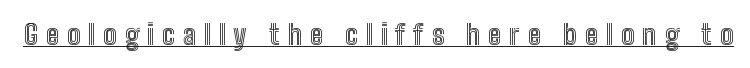
Q: Is the text italic (slanted)? A: No, it is upright.
Q: Is the text underlined? A: Yes.
Q: Is the spacing between letters normal or unusually wide? A: Unusually wide.
Q: Width (condensed, normal, or wide)? A: Condensed.
Q: x-height? A: Medium.
Q: Monospaced? A: No.
